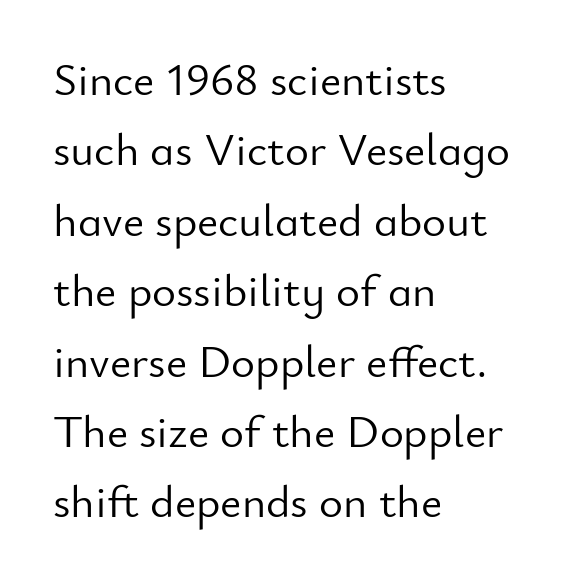
Q: Is the text bold? A: No.
Q: Is the text italic (slanted)? A: No, it is upright.
Q: Is the typeface a serif or a sans-serif typeface? A: Sans-serif.
Q: Is the text underlined? A: No.
Q: How is the paragraph aligned? A: Left-aligned.
Q: Is the spacing between letters normal or unusually wide? A: Normal.
Q: Is the spacing between lines tight, normal or loose? A: Normal.
Q: Width (condensed, normal, or wide)? A: Normal.
Q: Stroke contrast? A: Low.
Q: x-height? A: Small.
Q: Monospaced? A: No.
